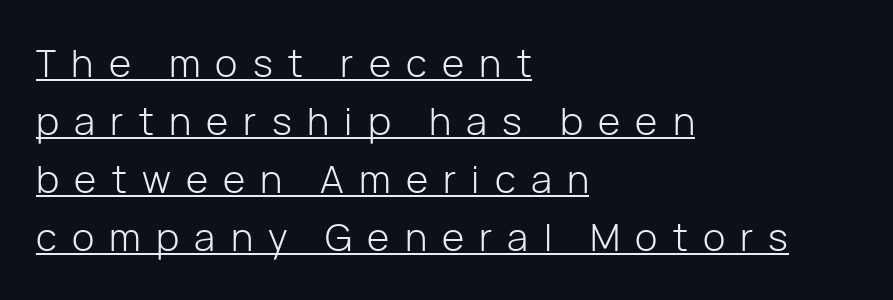
Look at the bottom of the vertical strokes: they stop flat, with no serifs. The typesetting does not lean heavy: it is not bold. Quick note: interline space is typical. Does extra space separate the letters? Yes, quite a lot of it. The sample's only ornament is a line tracing under the words.
